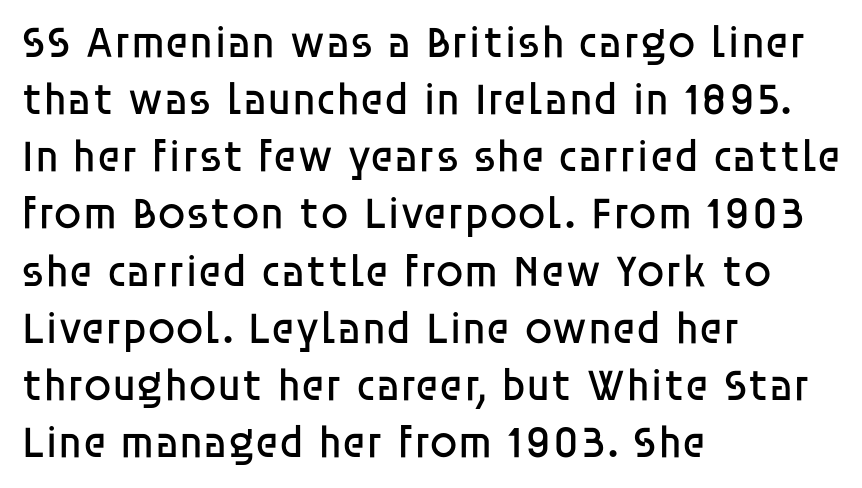
The image shows 45 px regular-weight sans-serif type, upright; set left-aligned, normal line spacing (1.27x), normal letter spacing, not underlined; low stroke contrast and a large x-height.
